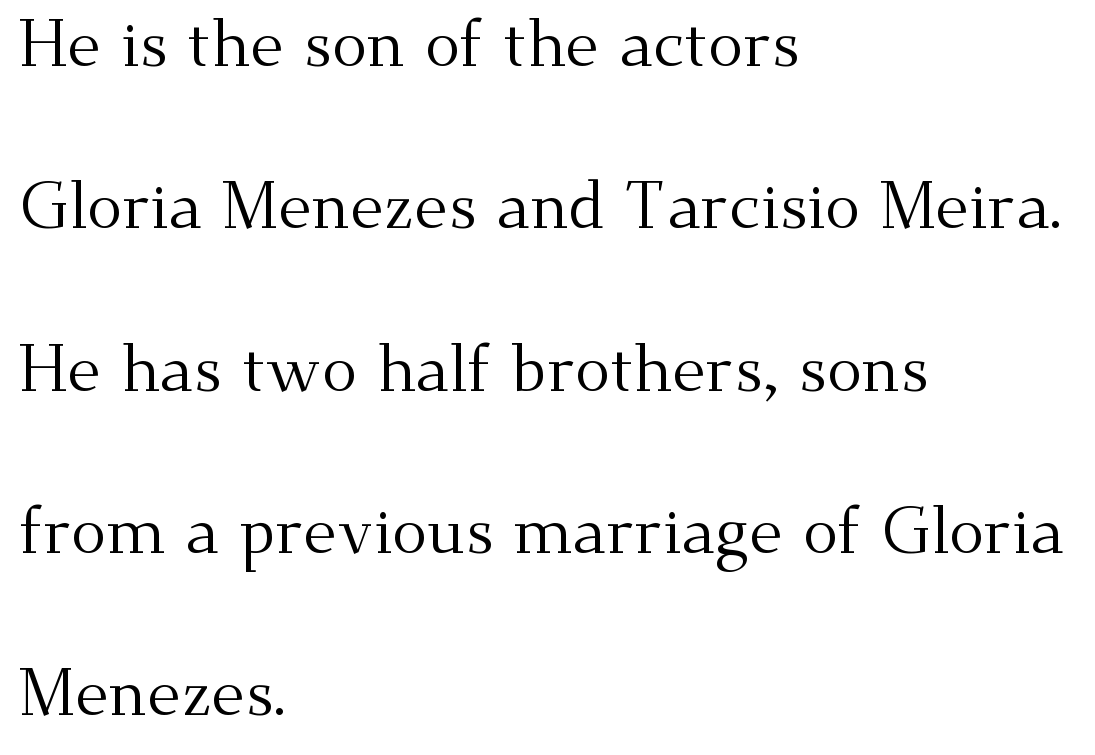
{"serif": "yes", "italic": "no", "bold": "no", "weight": "regular", "width": "normal", "stroke_contrast": "medium", "x_height": "small", "monospaced": "no", "underline": "no", "align": "left", "line_spacing": "loose", "line_spacing_ratio": 2.46, "letter_spacing": "normal", "letter_spacing_em": 0.0, "glyph_px": 66}
